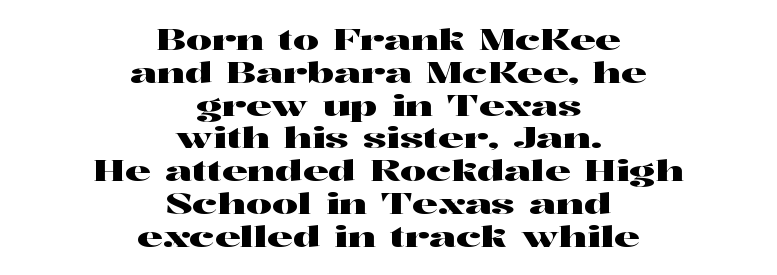
{"serif": "yes", "italic": "no", "width": "wide", "stroke_contrast": "high", "x_height": "medium", "monospaced": "no", "underline": "no", "align": "center", "line_spacing": "tight", "line_spacing_ratio": 1.13, "letter_spacing": "normal", "letter_spacing_em": 0.0, "glyph_px": 29}
